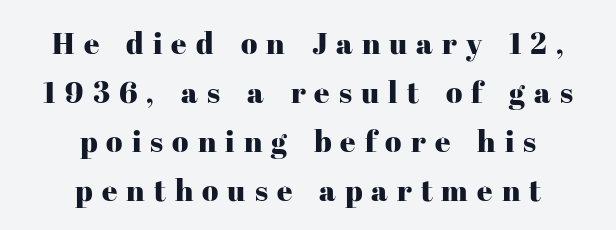
Q: Is the text italic (slanted)? A: No, it is upright.
Q: Is the typeface a serif or a sans-serif typeface? A: Serif.
Q: Is the text underlined? A: No.
Q: How is the paragraph aligned? A: Centered.
Q: Is the spacing between letters normal or unusually wide? A: Unusually wide.
Q: Is the spacing between lines tight, normal or loose? A: Normal.
Q: Width (condensed, normal, or wide)? A: Normal.
Q: Stroke contrast? A: High.
Q: x-height? A: Medium.
Q: Monospaced? A: No.
